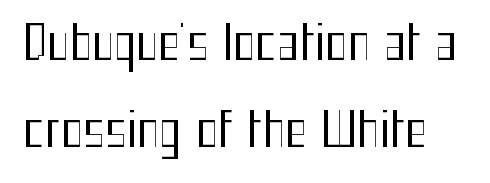
Q: Is the text bold? A: No.
Q: Is the text italic (slanted)? A: No, it is upright.
Q: Is the typeface a serif or a sans-serif typeface? A: Sans-serif.
Q: Is the text underlined? A: No.
Q: Is the spacing between letters normal or unusually wide? A: Normal.
Q: Width (condensed, normal, or wide)? A: Condensed.
Q: Stroke contrast? A: Medium.
Q: x-height? A: Medium.
Q: Monospaced? A: No.
